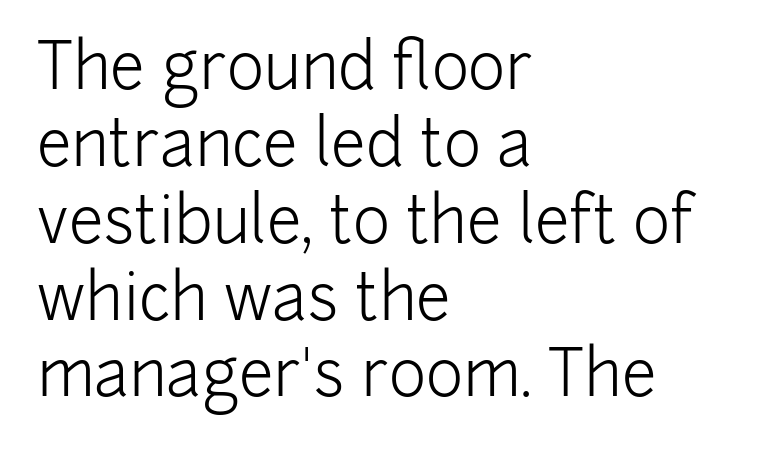
{"serif": "no", "italic": "no", "bold": "no", "weight": "light", "width": "normal", "stroke_contrast": "low", "x_height": "medium", "monospaced": "no", "underline": "no", "align": "left", "line_spacing_ratio": 1.22, "letter_spacing": "normal", "letter_spacing_em": 0.0, "glyph_px": 63}
